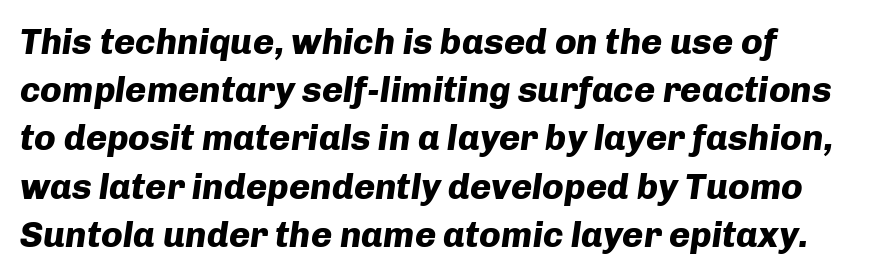
{"italic": "yes", "lean": "right", "slant_degrees": 8, "bold": "yes", "weight": "heavy", "width": "normal", "stroke_contrast": "low", "x_height": "medium", "monospaced": "no", "underline": "no", "line_spacing": "normal", "line_spacing_ratio": 1.34, "letter_spacing": "normal", "letter_spacing_em": 0.0, "glyph_px": 36}
